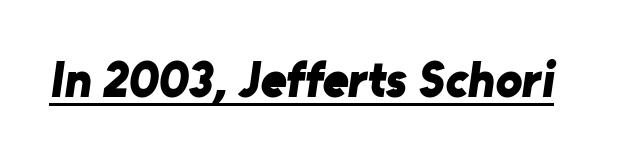
The image shows 50 px bold sans-serif type; set normal letter spacing, underlined; low stroke contrast and a medium x-height.
